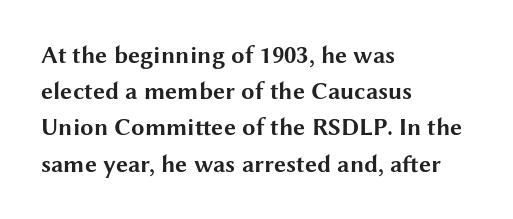
{"italic": "no", "bold": "yes", "underline": "no", "align": "left", "line_spacing": "normal", "line_spacing_ratio": 1.51, "letter_spacing": "normal", "letter_spacing_em": 0.0, "glyph_px": 24}
